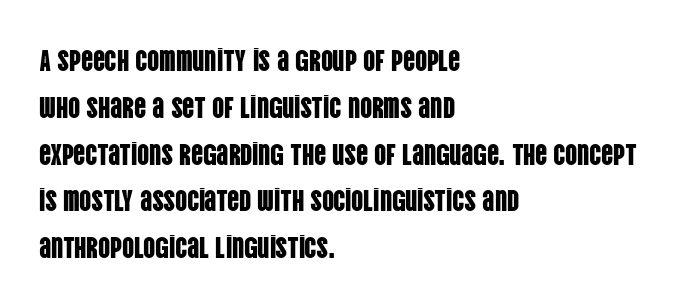
{"serif": "no", "italic": "no", "width": "condensed", "stroke_contrast": "low", "x_height": "large", "monospaced": "no", "underline": "no", "align": "left", "line_spacing": "normal", "line_spacing_ratio": 1.56, "letter_spacing": "normal", "letter_spacing_em": 0.0, "glyph_px": 30}
